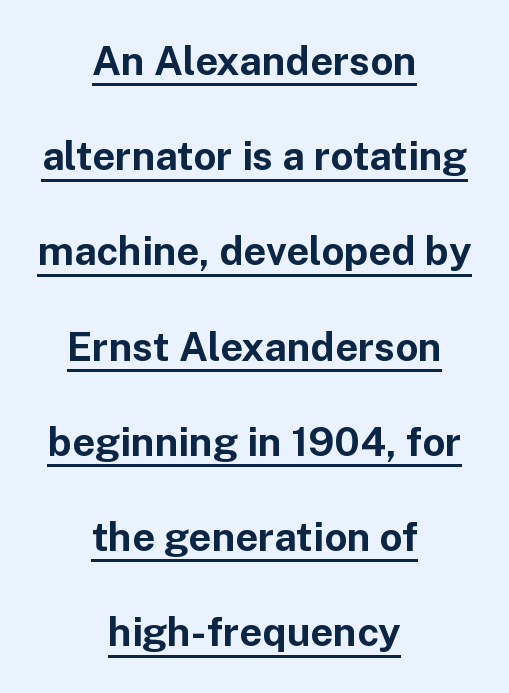
The image shows 40 px bold sans-serif type, upright; set centered, loose line spacing (2.38x), normal letter spacing, underlined; low stroke contrast and a medium x-height.
